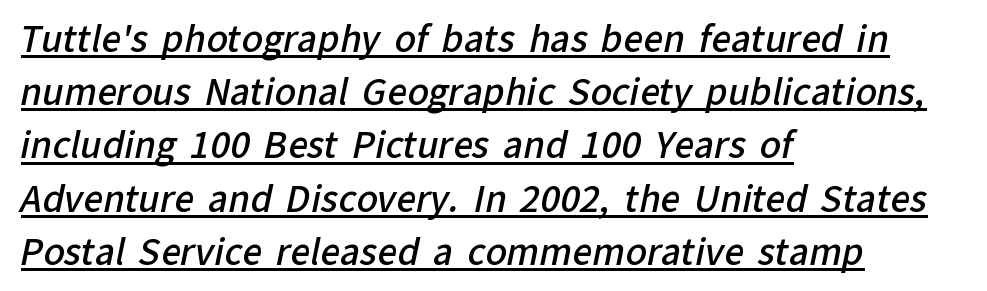
The image shows 35 px semibold sans-serif type; set left-aligned, normal line spacing (1.52x), normal letter spacing, underlined; low stroke contrast and a medium x-height.
